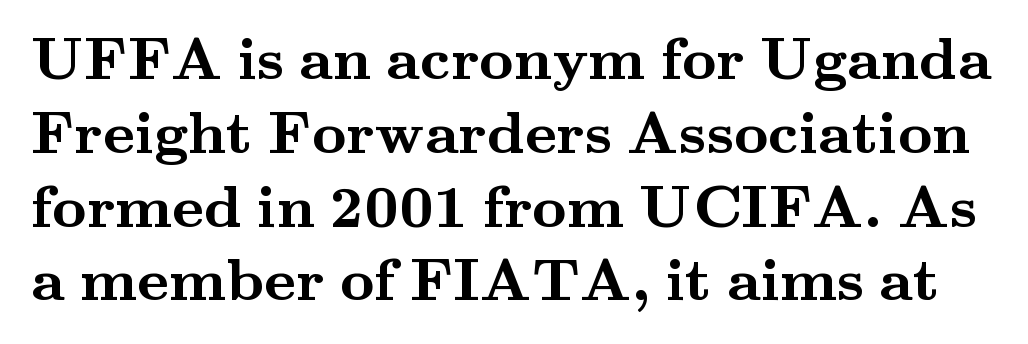
The image shows 60 px semibold, wide serif type, upright; set line spacing 1.23x, normal letter spacing, not underlined; medium stroke contrast and a small x-height.
